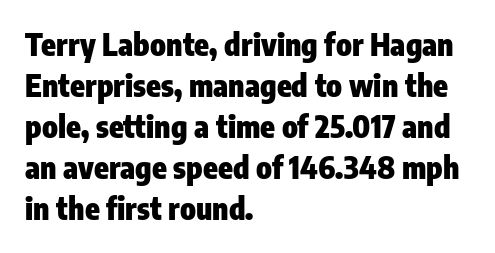
The lettering holds an erect, upright posture throughout. Decoration check: the copy has no underline. The ragged edge is on the right, which tells us the setting is flush left. The face used here is proportionally spaced, like ordinary book or web type. Tracking value appears to be zero — textbook default spacing. The space between consecutive lines is moderate.
